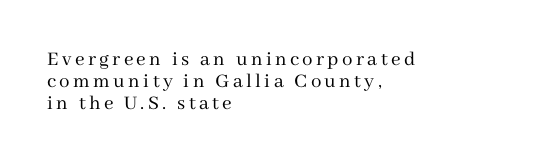
{"italic": "no", "bold": "no", "underline": "no", "align": "left", "line_spacing": "tight", "line_spacing_ratio": 1.05, "glyph_px": 21}
